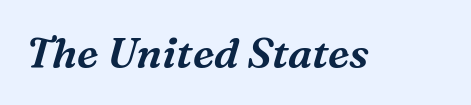
The image shows 42 px serif type, italic (leaning right); set normal letter spacing, not underlined; medium stroke contrast and a medium x-height.
